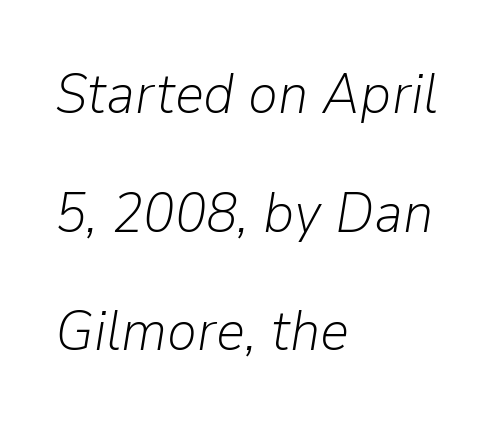
Looking at the ascenders, they clearly lean. The cut favours lightness, reaching ordinary text weight at its darkest. Visually the block forms a straight wall on the left and a jagged coastline on the right. Does extra space separate the letters? No, they use regular spacing. Only glyphs here, with clear space below each row.
